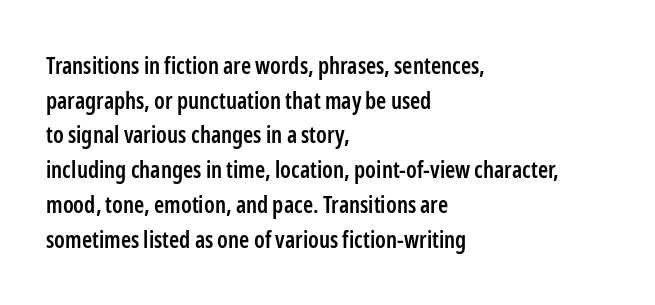
Q: Is the text bold? A: Semi-bold.
Q: Is the text italic (slanted)? A: No, it is upright.
Q: Is the text underlined? A: No.
Q: How is the paragraph aligned? A: Left-aligned.
Q: Is the spacing between letters normal or unusually wide? A: Normal.
Q: Is the spacing between lines tight, normal or loose? A: Normal.
